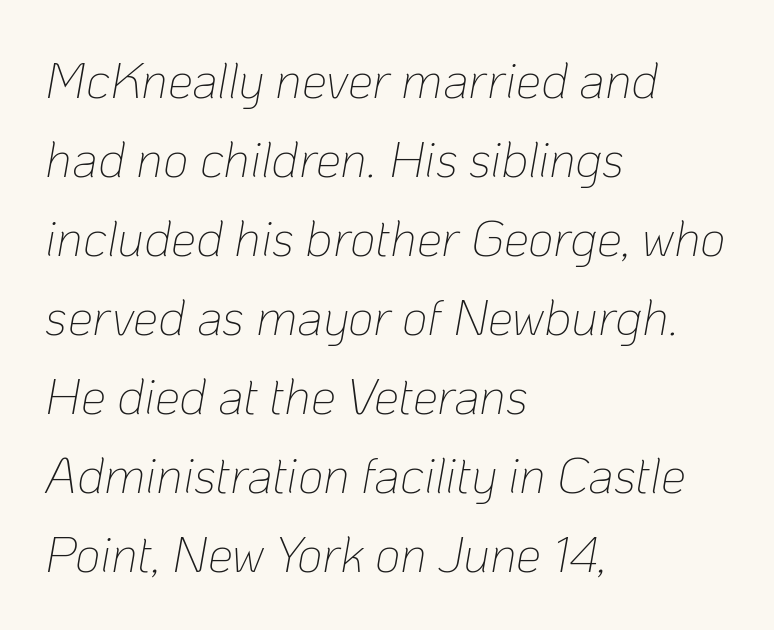
The image shows 50 px thin type, italic (leaning right); set left-aligned, normal line spacing (1.58x), normal letter spacing, not underlined; low stroke contrast and a medium x-height.
